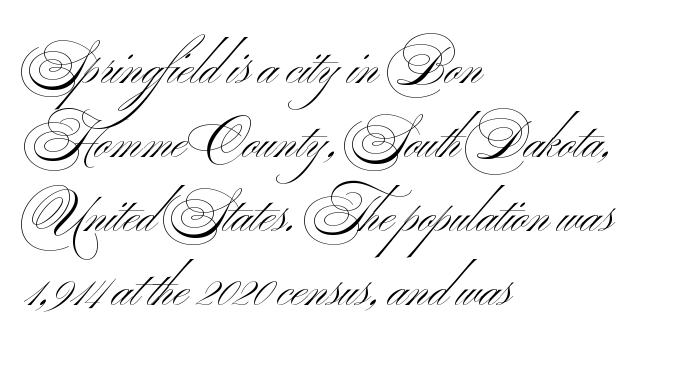
The lines in this sample share a left origin and differ only in where they stop. The passage shown has conventional tracking throughout. Unbolded letterforms with no extra heft. Is this a fixed-width face? No — the glyphs have proportional, varying widths.
